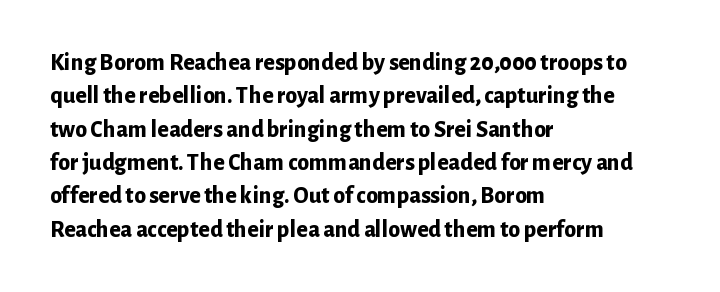
{"italic": "no", "bold": "yes", "underline": "no", "align": "left", "line_spacing": "normal", "line_spacing_ratio": 1.39, "letter_spacing": "normal", "letter_spacing_em": 0.0, "glyph_px": 24}
